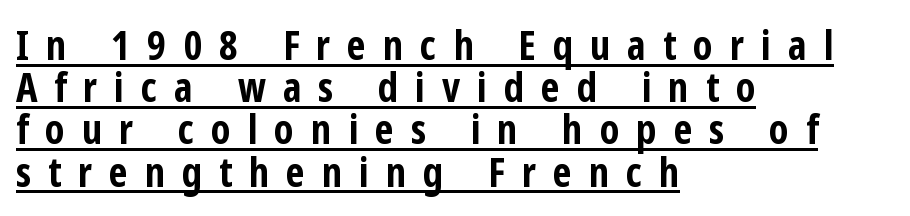
{"serif": "no", "italic": "no", "bold": "yes", "weight": "bold", "width": "condensed", "stroke_contrast": "low", "x_height": "medium", "monospaced": "no", "underline": "yes", "align": "left", "line_spacing": "tight", "line_spacing_ratio": 1.03, "letter_spacing": "wide", "letter_spacing_em": 0.41, "glyph_px": 41}
